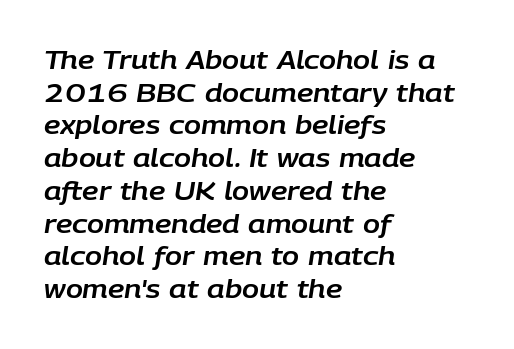
The image shows 25 px text type, italic (leaning right); set left-aligned, normal line spacing (1.31x), normal letter spacing, not underlined.
